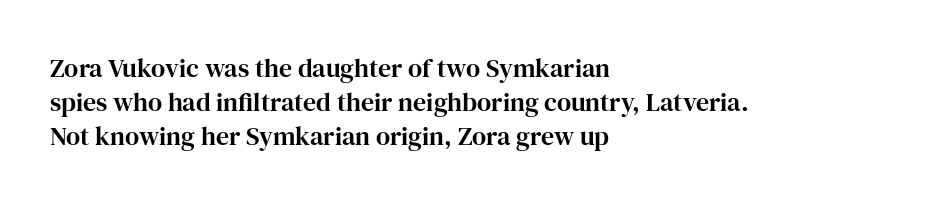
{"italic": "no", "underline": "no", "align": "left", "line_spacing": "normal", "line_spacing_ratio": 1.3, "letter_spacing": "normal", "letter_spacing_em": 0.0, "glyph_px": 26}
